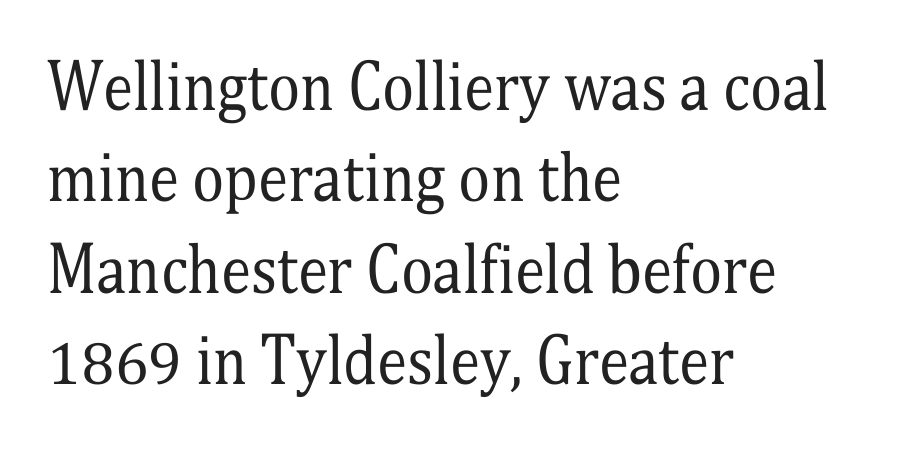
Q: Is the text bold? A: No.
Q: Is the text italic (slanted)? A: No, it is upright.
Q: Is the typeface a serif or a sans-serif typeface? A: Serif.
Q: Is the text underlined? A: No.
Q: How is the paragraph aligned? A: Left-aligned.
Q: Is the spacing between letters normal or unusually wide? A: Normal.
Q: Is the spacing between lines tight, normal or loose? A: Normal.
Q: Width (condensed, normal, or wide)? A: Condensed.
Q: Stroke contrast? A: Medium.
Q: x-height? A: Medium.
Q: Monospaced? A: No.
